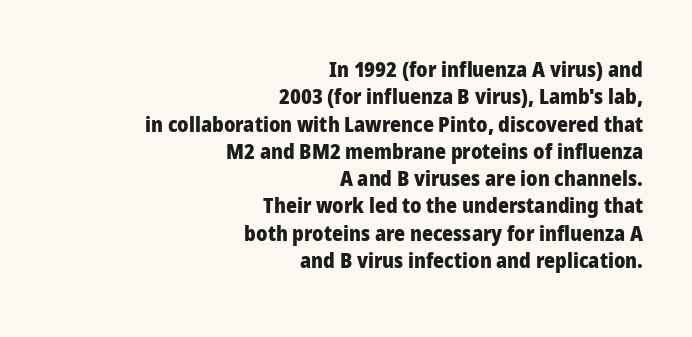
Q: Is the text bold? A: Yes.
Q: Is the text italic (slanted)? A: No, it is upright.
Q: Is the text underlined? A: No.
Q: How is the paragraph aligned? A: Right-aligned.
Q: Is the spacing between letters normal or unusually wide? A: Normal.
Q: Is the spacing between lines tight, normal or loose? A: Normal.
